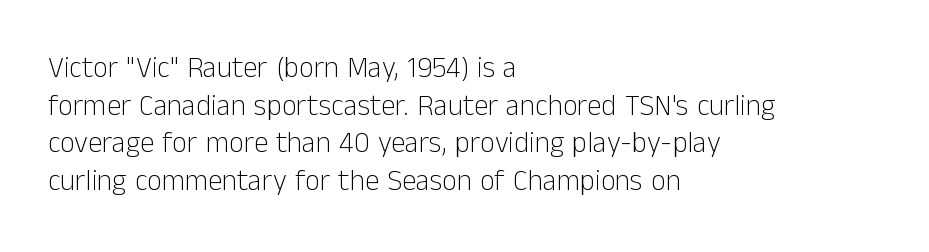
The image shows 29 px light sans-serif type, upright; set left-aligned, normal line spacing (1.3x), normal letter spacing, not underlined; low stroke contrast and a medium x-height.
